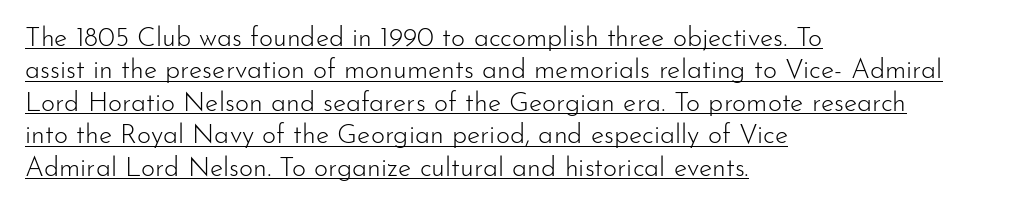
The image shows 27 px text type, upright; set left-aligned, line spacing 1.2x, normal letter spacing, underlined.
